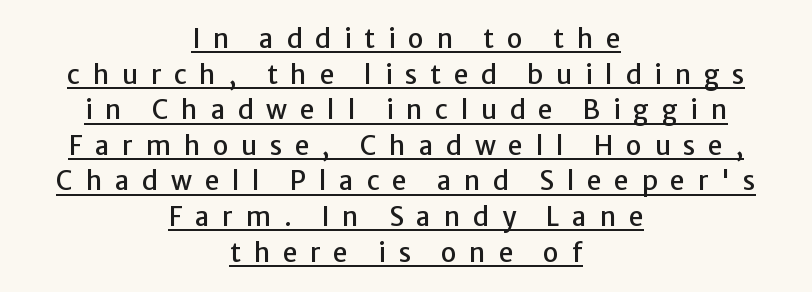
{"italic": "no", "underline": "yes", "align": "center", "line_spacing": "normal", "line_spacing_ratio": 1.37, "letter_spacing": "wide", "letter_spacing_em": 0.49, "glyph_px": 26}
